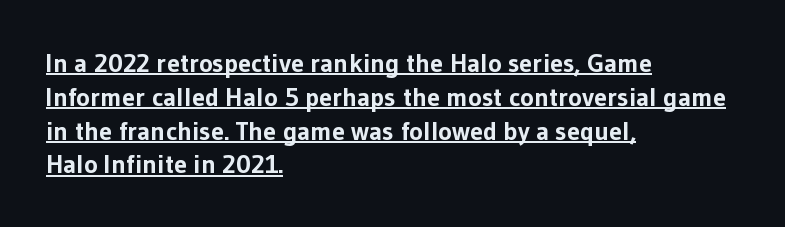
Italic? Not at all — the glyphs are vertical. These lines stack with their left ends in a neat column. Default kerning and tracking; the words read as compact shapes. What's the leading like? Ordinary, nothing unusual. The strokes are fattened all the way to bold.
